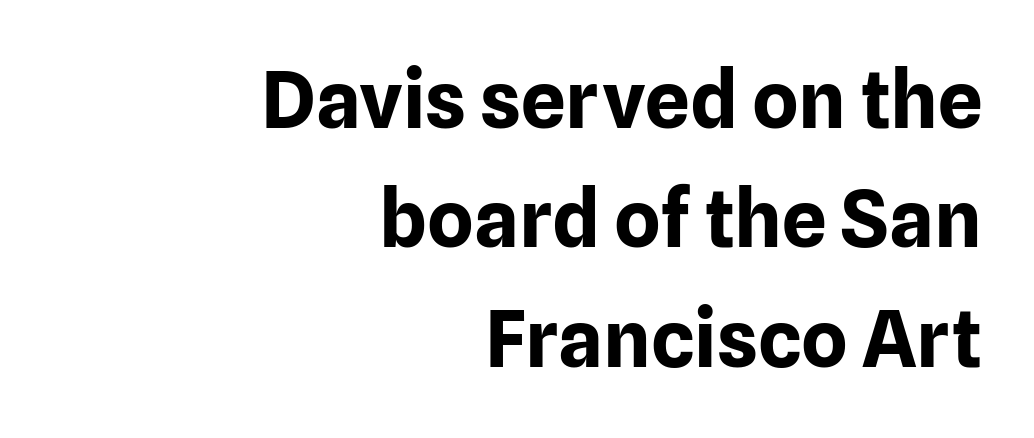
{"serif": "no", "italic": "no", "bold": "yes", "weight": "bold", "width": "normal", "stroke_contrast": "low", "x_height": "medium", "monospaced": "no", "underline": "no", "align": "right", "line_spacing": "normal", "line_spacing_ratio": 1.51, "letter_spacing": "normal", "letter_spacing_em": 0.0, "glyph_px": 79}
